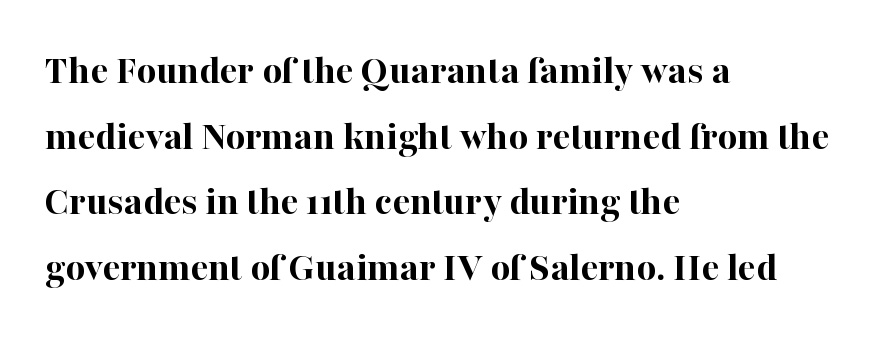
The image shows 42 px bold serif type, upright; set left-aligned, normal line spacing (1.56x), normal letter spacing, not underlined; high stroke contrast and a medium x-height.
